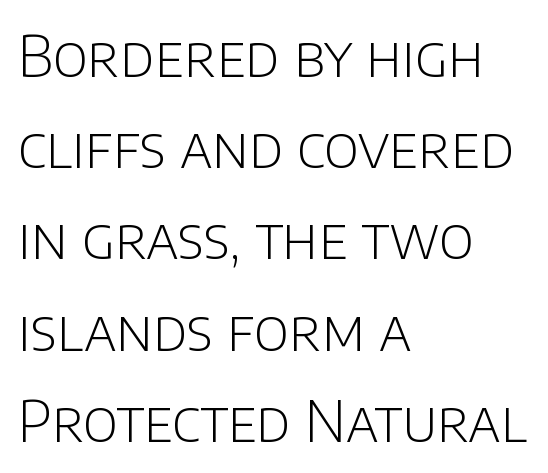
The image shows 57 px light sans-serif type, upright; set left-aligned, normal line spacing (1.6x), normal letter spacing, not underlined; low stroke contrast and a large x-height.
